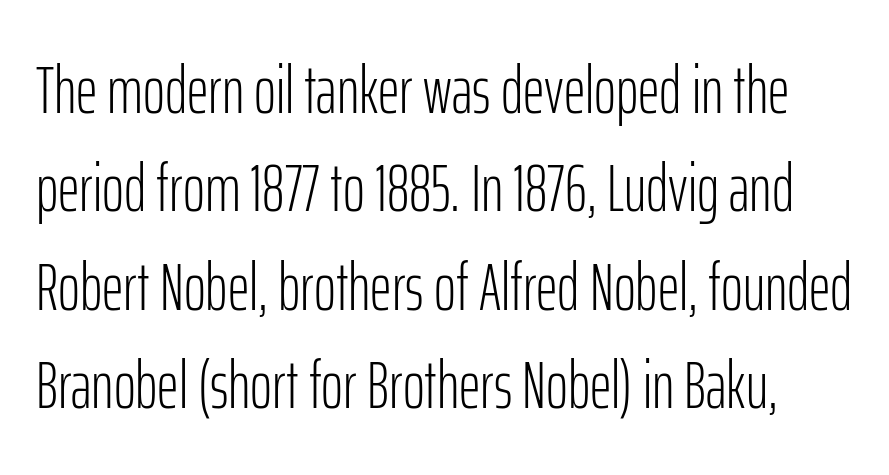
The image shows 67 px light, condensed sans-serif type, upright; set normal line spacing (1.47x), normal letter spacing, not underlined; low stroke contrast and a medium x-height.
